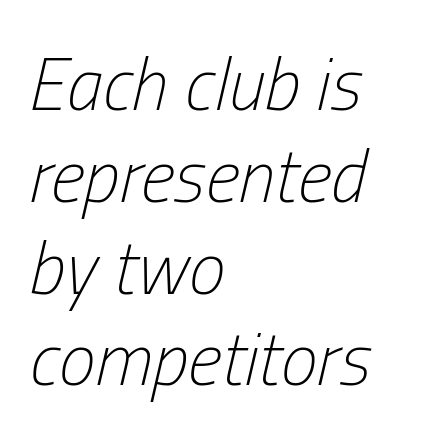
Typeset ragged right — the left edge is the straight one. The typeface has the unassuming heft of standard copy or less. Nothing unusual about the tracking: characters are spaced as the font intends. Note the varied advance widths — an 'i' is clearly narrower than an 'm'. The words here are not underlined.
